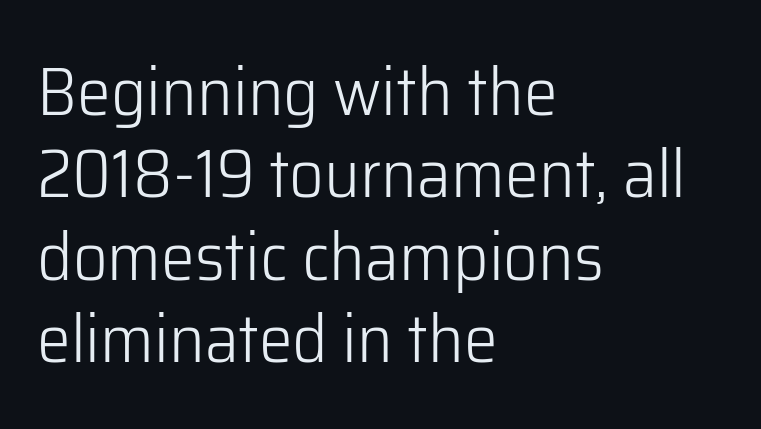
The image shows 68 px light sans-serif type, upright; set left-aligned, line spacing 1.21x, normal letter spacing, not underlined; low stroke contrast and a medium x-height.
